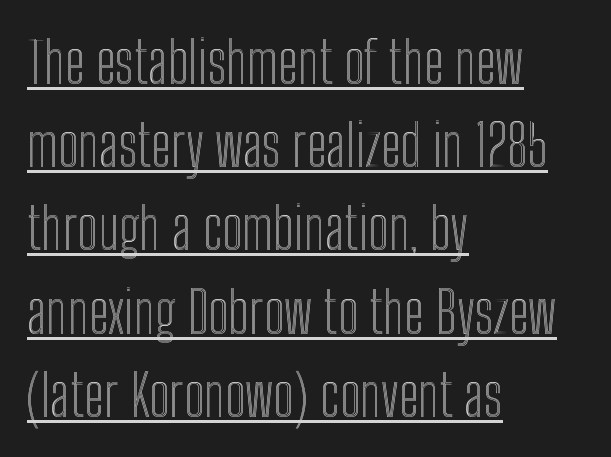
Q: Is the text italic (slanted)? A: No, it is upright.
Q: Is the text underlined? A: Yes.
Q: How is the paragraph aligned? A: Left-aligned.
Q: Is the spacing between letters normal or unusually wide? A: Normal.
Q: Is the spacing between lines tight, normal or loose? A: Normal.
Q: Width (condensed, normal, or wide)? A: Condensed.
Q: x-height? A: Medium.
Q: Monospaced? A: No.
